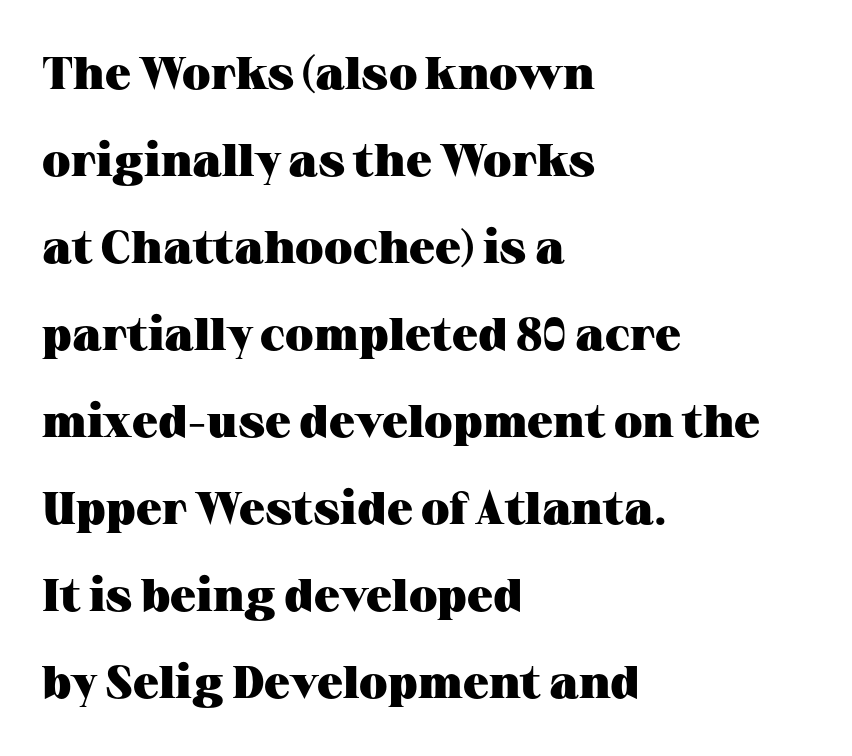
The image shows 46 px heavy, wide serif type, upright; set left-aligned, line spacing 1.89x, normal letter spacing, not underlined; medium stroke contrast and a medium x-height.
